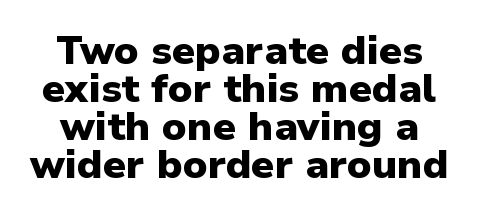
The image shows 40 px heavy sans-serif type, upright; set centered, tight line spacing (0.95x), normal letter spacing, not underlined; low stroke contrast and a medium x-height.
